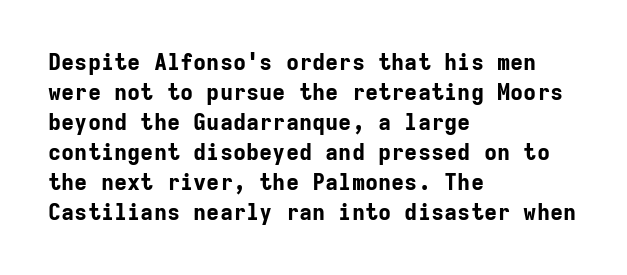
The image shows 22 px bold type, upright; set left-aligned, normal line spacing (1.36x), normal letter spacing, not underlined.
